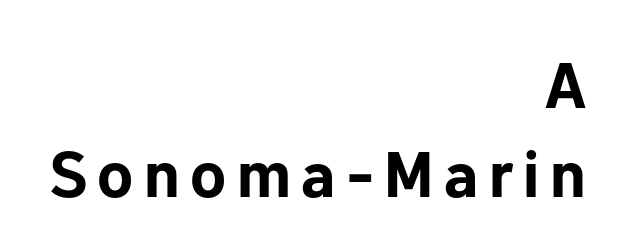
The image shows 64 px bold sans-serif type, upright; set right-aligned, normal line spacing (1.39x), not underlined; low stroke contrast and a medium x-height.
